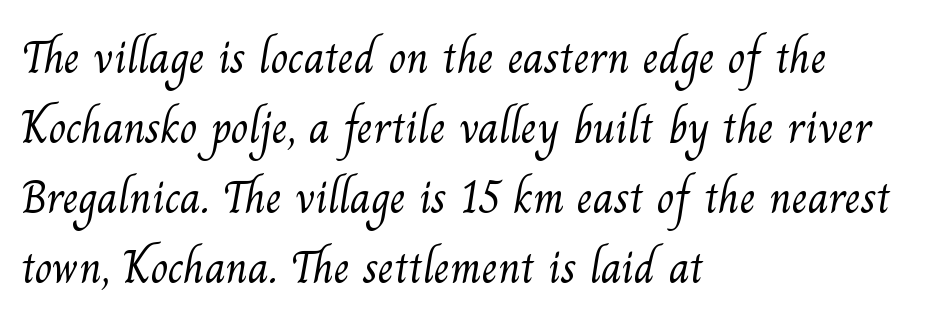
Q: Is the text bold? A: No.
Q: Is the typeface a serif or a sans-serif typeface? A: Serif.
Q: Is the text underlined? A: No.
Q: How is the paragraph aligned? A: Left-aligned.
Q: Is the spacing between letters normal or unusually wide? A: Normal.
Q: Is the spacing between lines tight, normal or loose? A: Normal.
Q: Width (condensed, normal, or wide)? A: Normal.
Q: Stroke contrast? A: Medium.
Q: x-height? A: Small.
Q: Monospaced? A: No.
